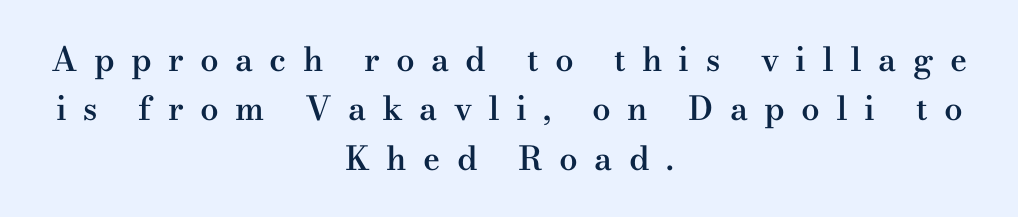
{"serif": "yes", "italic": "no", "bold": "semi", "weight": "semibold", "width": "wide", "stroke_contrast": "medium", "x_height": "small", "monospaced": "no", "underline": "no", "align": "center", "line_spacing": "normal", "line_spacing_ratio": 1.5, "letter_spacing": "wide", "letter_spacing_em": 0.49, "glyph_px": 33}
